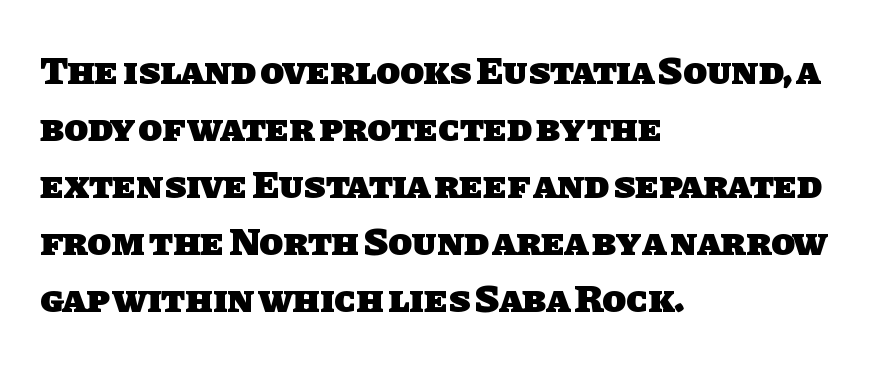
{"serif": "no", "bold": "yes", "weight": "heavy", "width": "normal", "stroke_contrast": "low", "x_height": "large", "monospaced": "no", "underline": "no", "align": "left", "line_spacing": "normal", "line_spacing_ratio": 1.46, "letter_spacing": "normal", "letter_spacing_em": 0.0, "glyph_px": 39}
